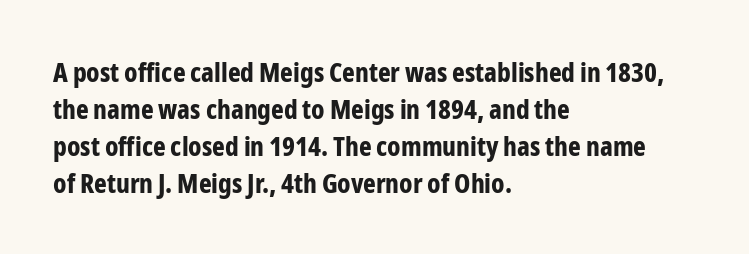
Q: Is the text bold? A: Yes.
Q: Is the text italic (slanted)? A: No, it is upright.
Q: Is the text underlined? A: No.
Q: How is the paragraph aligned? A: Left-aligned.
Q: Is the spacing between letters normal or unusually wide? A: Normal.
Q: Is the spacing between lines tight, normal or loose? A: Normal.
